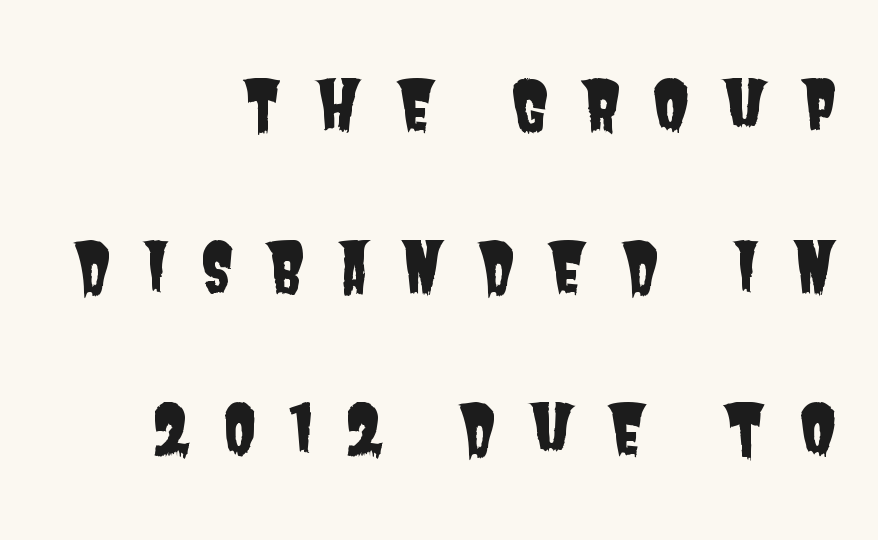
The image shows 67 px condensed sans-serif type; set right-aligned, loose line spacing (2.42x), unusually wide letter spacing (+0.47 em), not underlined; low stroke contrast and a large x-height.
